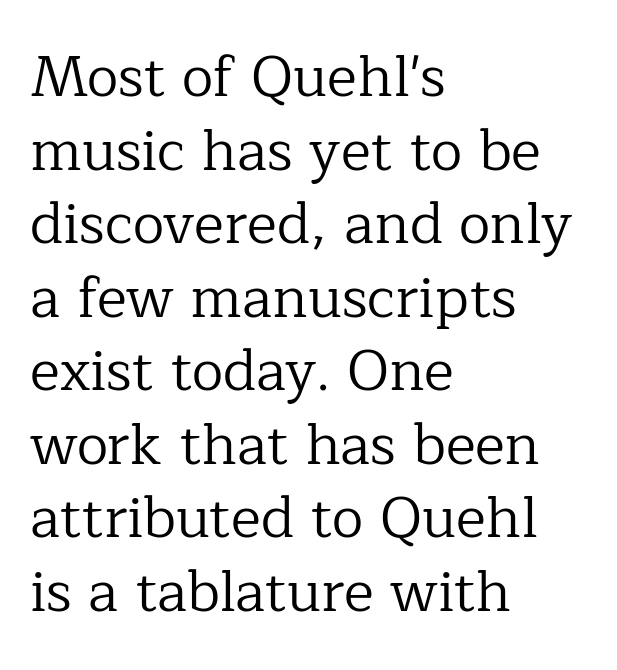
Here the designer chose a conventional face with non-uniform glyph widths. Line beginnings align vertically; line endings do not. Tracking here is standard; glyphs follow each other at the usual distance. Vertical spacing — default.
